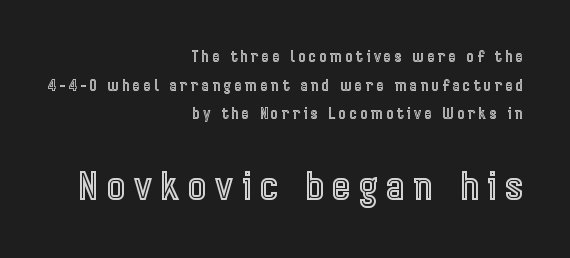
Q: Is the text italic (slanted)? A: No, it is upright.
Q: Is the text underlined? A: No.
Q: How is the paragraph aligned? A: Right-aligned.
Q: Is the spacing between letters normal or unusually wide? A: Unusually wide.
Q: Is the spacing between lines tight, normal or loose? A: Loose.
Q: Which block of text is set in a larger size, the first (top) or the second (bottom)? A: The second (bottom) one.
Q: Width (condensed, normal, or wide)? A: Condensed.
Q: x-height? A: Medium.
Q: Monospaced? A: No.
